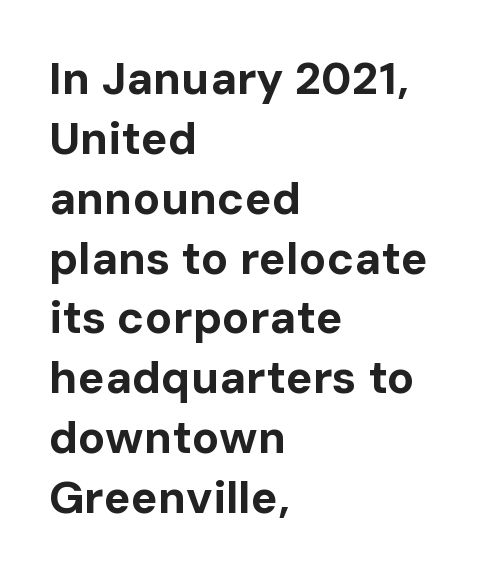
The passage shown is emphatically bold. Tracking value appears to be zero — textbook default spacing. You can tell from the bare stems that sans-serif type was used. This sample has the flowing, uneven cadence of proportional lettering. The specimen omits any rule beneath the text block's lines.
